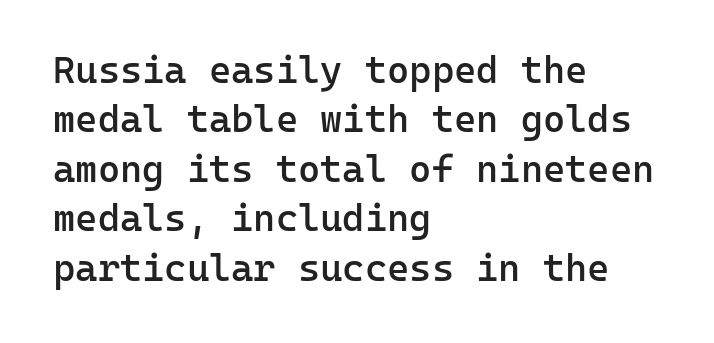
Q: Is the text bold? A: Semi-bold.
Q: Is the text italic (slanted)? A: No, it is upright.
Q: Is the typeface a serif or a sans-serif typeface? A: Sans-serif.
Q: Is the text underlined? A: No.
Q: How is the paragraph aligned? A: Left-aligned.
Q: Is the spacing between letters normal or unusually wide? A: Normal.
Q: Is the spacing between lines tight, normal or loose? A: Normal.
Q: Width (condensed, normal, or wide)? A: Normal.
Q: Stroke contrast? A: Low.
Q: x-height? A: Medium.
Q: Monospaced? A: Yes.
